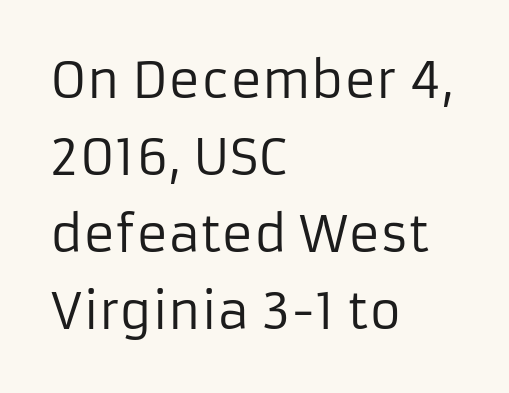
Q: Is the text bold? A: No.
Q: Is the text italic (slanted)? A: No, it is upright.
Q: Is the typeface a serif or a sans-serif typeface? A: Sans-serif.
Q: Is the text underlined? A: No.
Q: How is the paragraph aligned? A: Left-aligned.
Q: Is the spacing between letters normal or unusually wide? A: Normal.
Q: Is the spacing between lines tight, normal or loose? A: Normal.
Q: Width (condensed, normal, or wide)? A: Normal.
Q: Stroke contrast? A: Low.
Q: x-height? A: Medium.
Q: Monospaced? A: No.
